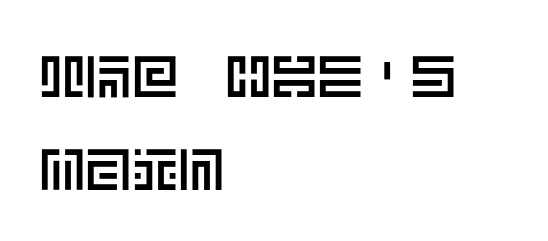
{"italic": "no", "width": "normal", "x_height": "large", "underline": "no", "align": "left", "line_spacing": "normal", "line_spacing_ratio": 1.6, "letter_spacing": "normal", "letter_spacing_em": 0.0, "glyph_px": 58}
